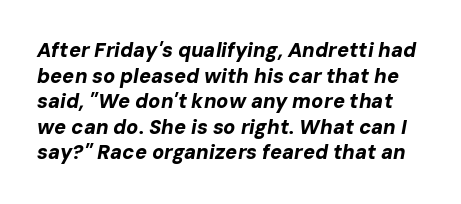
{"italic": "yes", "lean": "right", "slant_degrees": 10, "bold": "yes", "underline": "no", "line_spacing": "normal", "line_spacing_ratio": 1.28, "letter_spacing": "normal", "letter_spacing_em": 0.0, "glyph_px": 20}
